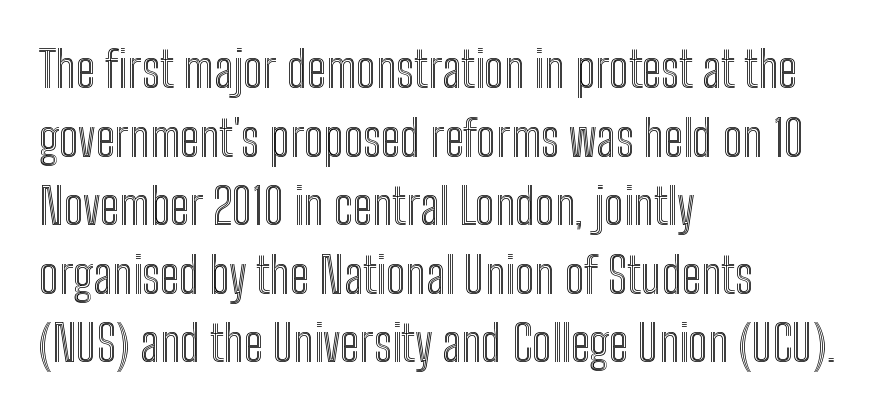
{"italic": "no", "width": "condensed", "x_height": "medium", "monospaced": "no", "underline": "no", "align": "left", "line_spacing": "normal", "line_spacing_ratio": 1.4, "letter_spacing": "normal", "letter_spacing_em": 0.0, "glyph_px": 49}
